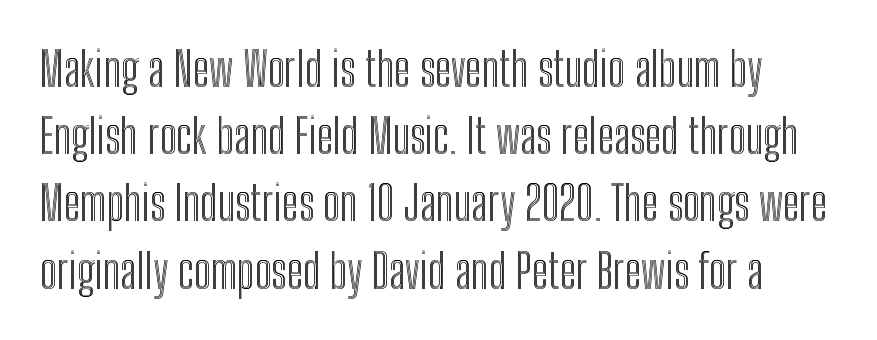
The tracking reads as untouched default to a designer's eye. Varying glyph widths throughout — classic text-font behaviour. The strip under each line holds only bare page. The lettering stays uniformly vertical, giving the passage a roman look.
